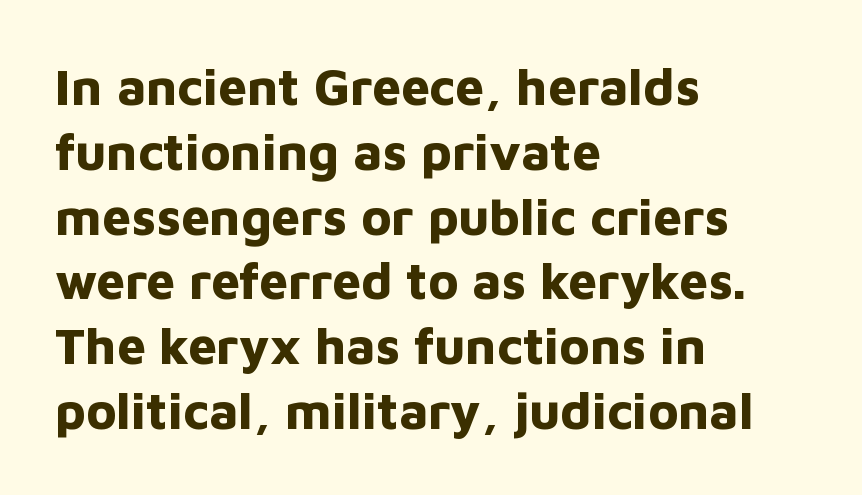
The image shows 51 px bold sans-serif type, upright; set left-aligned, normal line spacing (1.27x), normal letter spacing, not underlined; low stroke contrast and a medium x-height.
